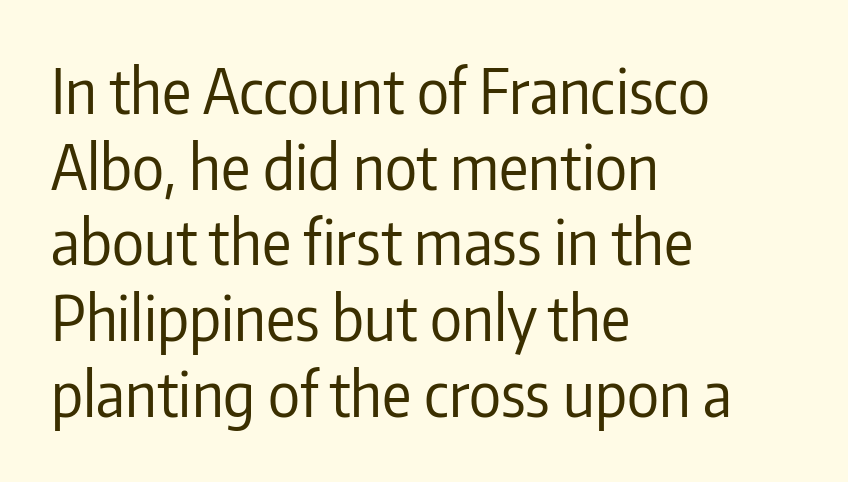
Q: Is the text bold? A: No.
Q: Is the text italic (slanted)? A: No, it is upright.
Q: Is the typeface a serif or a sans-serif typeface? A: Sans-serif.
Q: Is the text underlined? A: No.
Q: How is the paragraph aligned? A: Left-aligned.
Q: Is the spacing between letters normal or unusually wide? A: Normal.
Q: Width (condensed, normal, or wide)? A: Condensed.
Q: Stroke contrast? A: Low.
Q: x-height? A: Medium.
Q: Monospaced? A: No.
